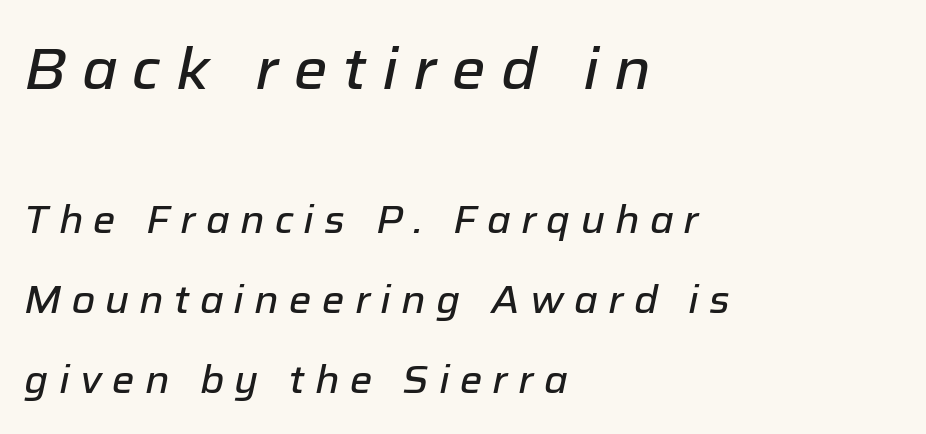
The image shows 57 px text type, italic (leaning right); set left-aligned, loose line spacing (2.1x), unusually wide letter spacing (+0.27 em), not underlined; the first (top) block is 1.5x larger; low stroke contrast and a medium x-height.
